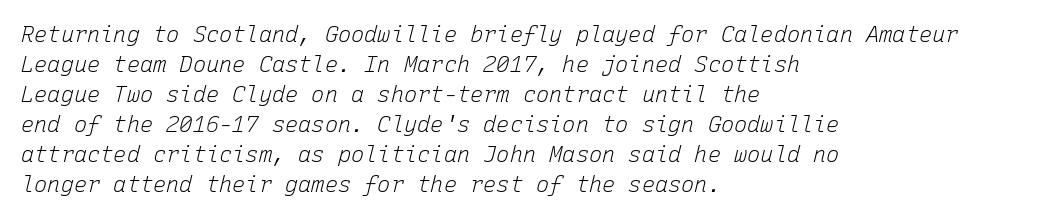
Is the type slanted? Yes — the strokes lean at a clear angle. Inter-character spacing is left at the font's built-in metrics. In CSS terms this would be text-align: left. Summary of weight: not heavy and not bold.
